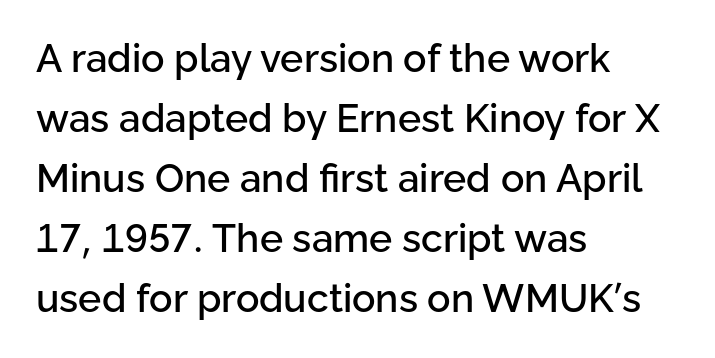
The image shows 39 px sans-serif type, upright; set left-aligned, normal line spacing (1.54x), normal letter spacing, not underlined; low stroke contrast and a medium x-height.
